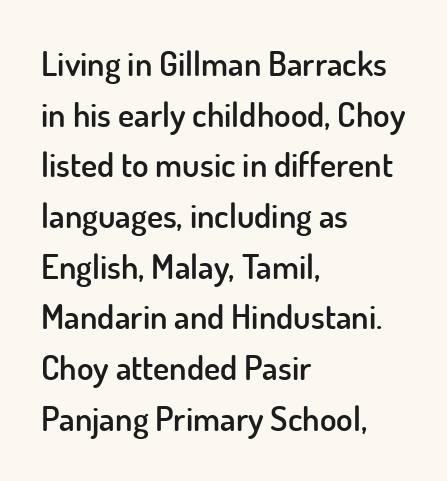
Q: Is the text bold? A: Semi-bold.
Q: Is the text italic (slanted)? A: No, it is upright.
Q: Is the typeface a serif or a sans-serif typeface? A: Sans-serif.
Q: Is the text underlined? A: No.
Q: How is the paragraph aligned? A: Left-aligned.
Q: Is the spacing between letters normal or unusually wide? A: Normal.
Q: Is the spacing between lines tight, normal or loose? A: Normal.
Q: Width (condensed, normal, or wide)? A: Normal.
Q: Stroke contrast? A: Low.
Q: x-height? A: Small.
Q: Monospaced? A: No.
